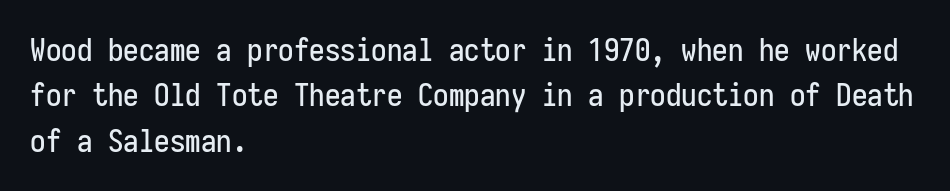
Unmarked baselines from the first word to the last. The text block is weighted toward the left margin, trailing off unevenly rightward. Quick note: not italic, upright. The block of text has a typical density, with ordinary space between rows.
